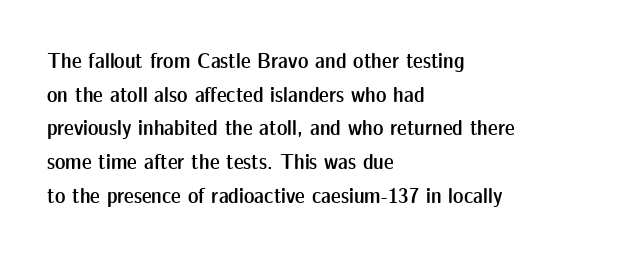
{"italic": "no", "bold": "semi", "underline": "no", "align": "left", "line_spacing": "normal", "line_spacing_ratio": 1.53, "letter_spacing": "normal", "letter_spacing_em": 0.0, "glyph_px": 22}
